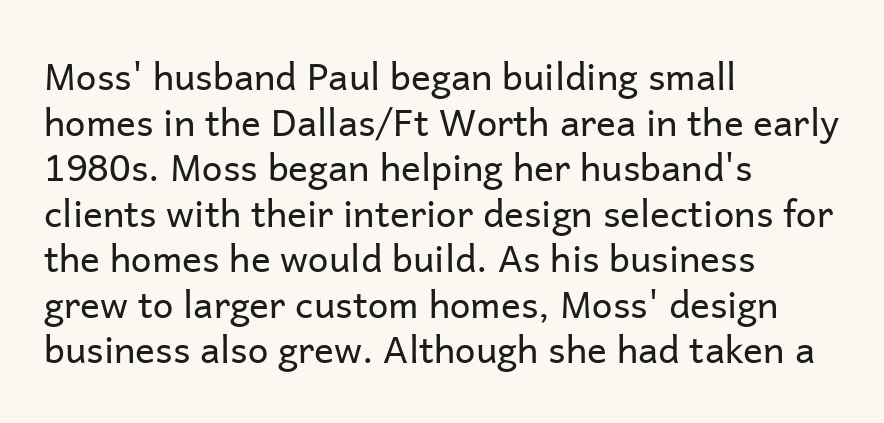
Ordinary non-slanted type is in use. These lines are rendered in a variable-pitch font. Glyph-to-glyph distance matches everyday printed text. The string is rendered with underlining switched off. The font is comparable to plain body text, perhaps lighter. The setting favours the left margin, as ordinary paragraphs usually do.
